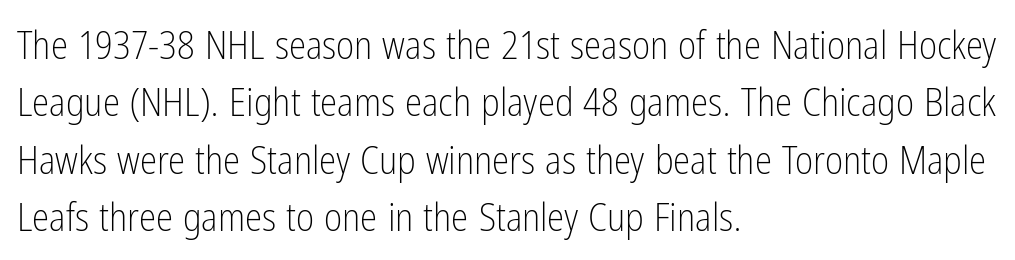
These lines keep a tight, regular rhythm from letter to letter. Is the type heavy? It reads as light-to-regular instead. The face used here is proportionally spaced, like ordinary book or web type. A sans-serif font was chosen for this passage.
